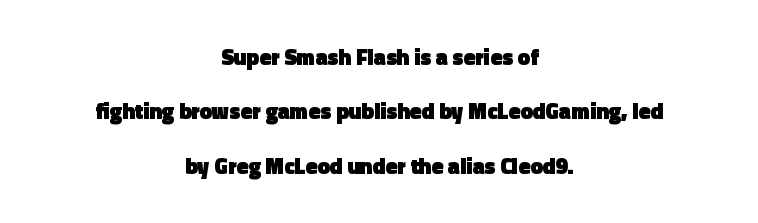
Q: Is the text bold? A: Yes.
Q: Is the text italic (slanted)? A: No, it is upright.
Q: Is the text underlined? A: No.
Q: How is the paragraph aligned? A: Centered.
Q: Is the spacing between letters normal or unusually wide? A: Normal.
Q: Is the spacing between lines tight, normal or loose? A: Loose.
